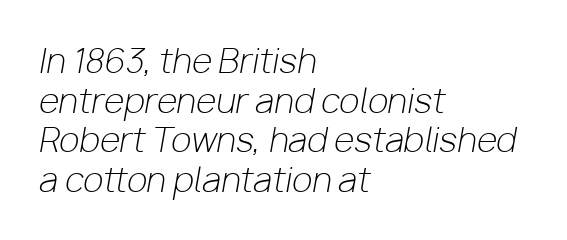
Q: Is the text bold? A: No.
Q: Is the text italic (slanted)? A: Yes, it leans right by about 10 degrees.
Q: Is the text underlined? A: No.
Q: How is the paragraph aligned? A: Left-aligned.
Q: Is the spacing between letters normal or unusually wide? A: Normal.
Q: Width (condensed, normal, or wide)? A: Normal.
Q: Stroke contrast? A: Low.
Q: x-height? A: Medium.
Q: Monospaced? A: No.
